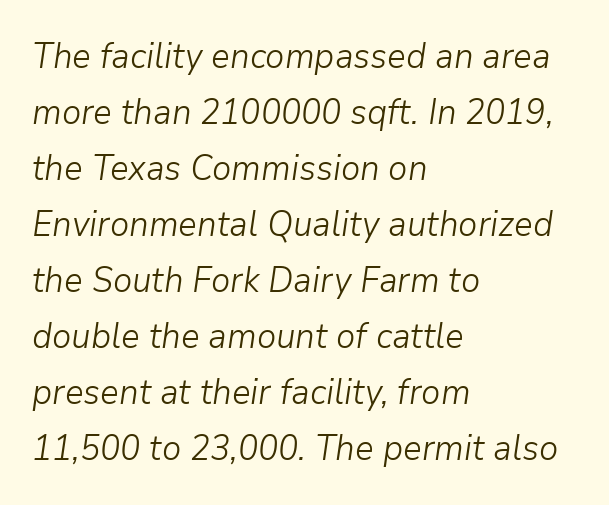
The image shows 35 px light type, italic (leaning right); set left-aligned, normal line spacing (1.6x), normal letter spacing, not underlined; low stroke contrast and a medium x-height.
